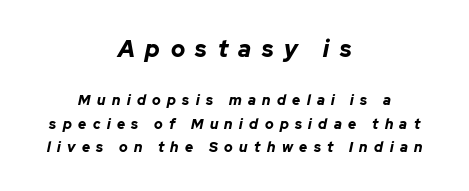
The image shows 23 px bold type, italic (leaning right); set centered, normal line spacing (1.68x), unusually wide letter spacing (+0.46 em), not underlined; the first (top) block is 1.64x larger.
